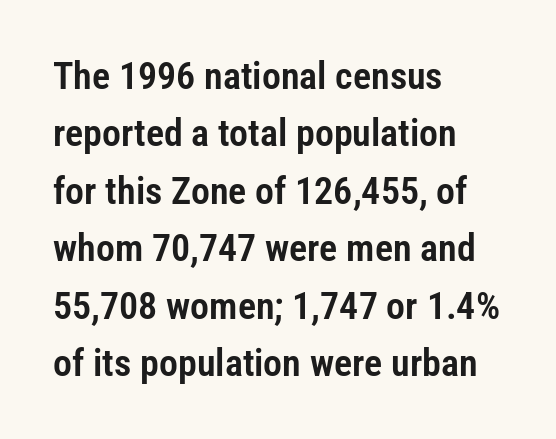
{"serif": "no", "italic": "no", "width": "condensed", "stroke_contrast": "low", "x_height": "medium", "monospaced": "no", "underline": "no", "align": "left", "line_spacing": "normal", "line_spacing_ratio": 1.51, "letter_spacing": "normal", "letter_spacing_em": 0.0, "glyph_px": 38}
